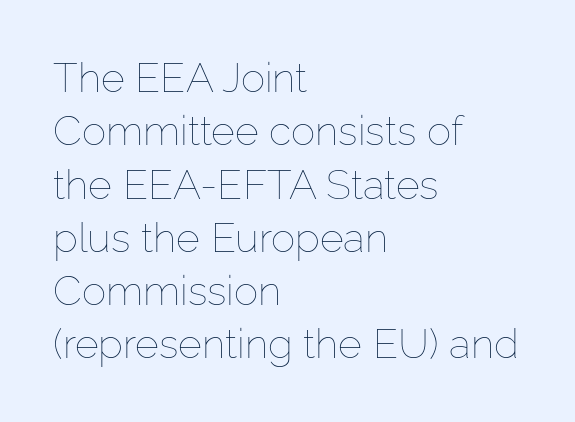
You could not count columns in this text — the font is proportionally spaced. Standard letterfit; no display-style spreading of the glyphs. These lines were composed using upright roman letters. A classic flush-left, rag-right setting is used for this passage. This reads as an unemphasized weight, regular at the heaviest. Just letters on the line, the space beneath them empty.
